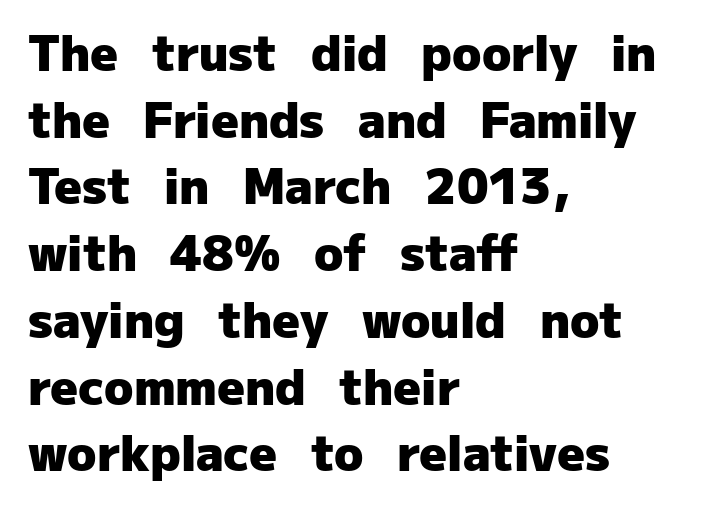
The image shows 48 px heavy sans-serif type, upright; set left-aligned, normal line spacing (1.39x), normal letter spacing, not underlined; low stroke contrast and a medium x-height.
